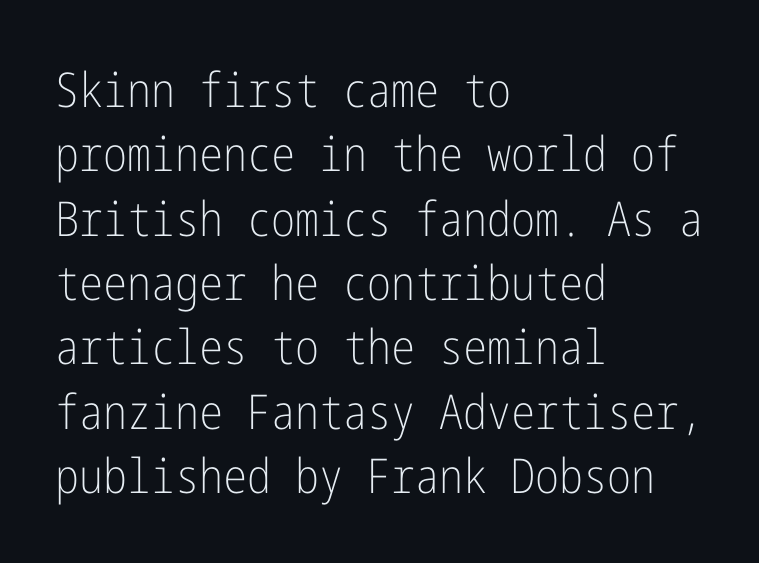
Q: Is the text bold? A: No.
Q: Is the text italic (slanted)? A: No, it is upright.
Q: Is the typeface a serif or a sans-serif typeface? A: Sans-serif.
Q: Is the text underlined? A: No.
Q: How is the paragraph aligned? A: Left-aligned.
Q: Is the spacing between letters normal or unusually wide? A: Normal.
Q: Is the spacing between lines tight, normal or loose? A: Normal.
Q: Width (condensed, normal, or wide)? A: Condensed.
Q: Stroke contrast? A: Low.
Q: x-height? A: Medium.
